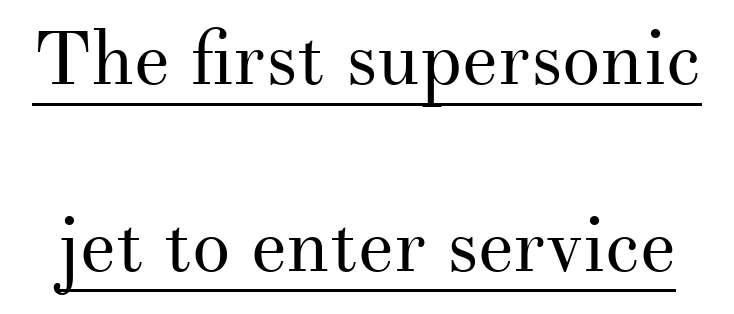
The face used here appears with an underline applied. No heavy texture on the line: the type isn't bold. How are the letters spaced? Ordinarily, with no added tracking. A typesetter would call this proportional, since set widths differ per character. The font's upright variant was chosen for this text. Leading: increased.
